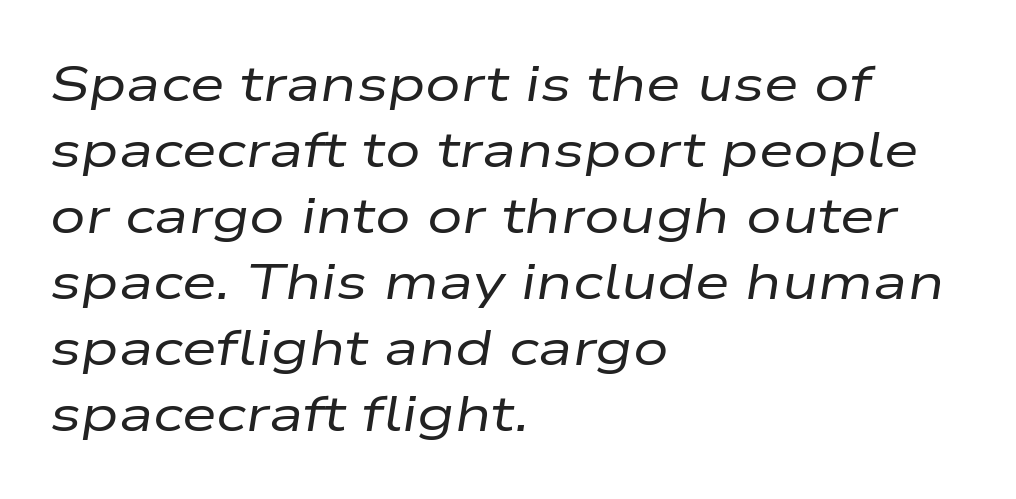
{"italic": "yes", "lean": "right", "slant_degrees": 9, "bold": "no", "weight": "regular", "width": "wide", "stroke_contrast": "low", "x_height": "medium", "monospaced": "no", "underline": "no", "align": "left", "line_spacing": "normal", "line_spacing_ratio": 1.32, "letter_spacing": "normal", "letter_spacing_em": 0.0, "glyph_px": 50}
